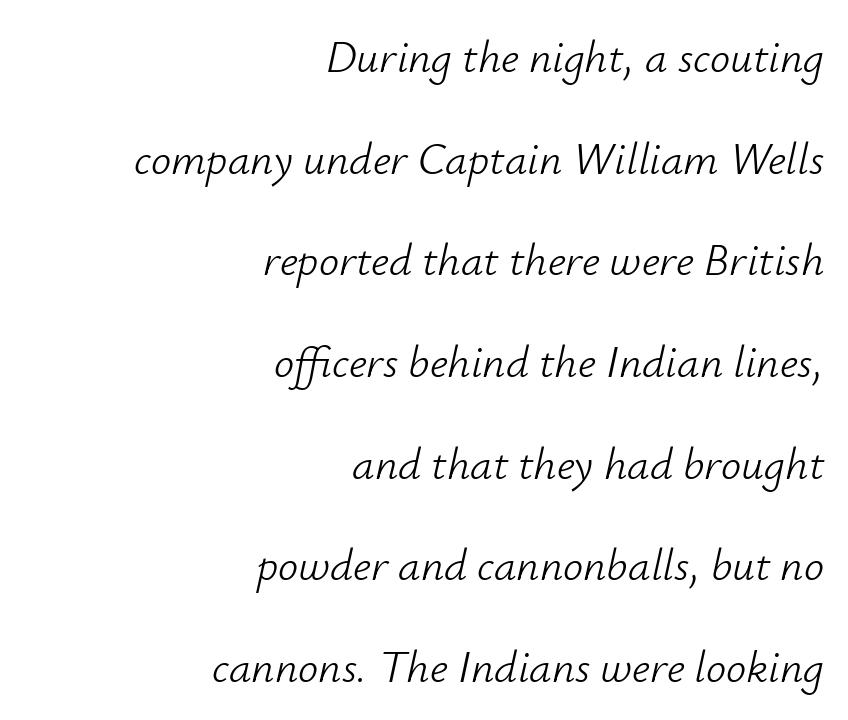
{"italic": "yes", "lean": "right", "slant_degrees": 12, "bold": "no", "weight": "light", "width": "normal", "stroke_contrast": "low", "x_height": "small", "monospaced": "no", "underline": "no", "align": "right", "line_spacing": "loose", "line_spacing_ratio": 2.26, "letter_spacing": "normal", "letter_spacing_em": 0.0, "glyph_px": 45}
